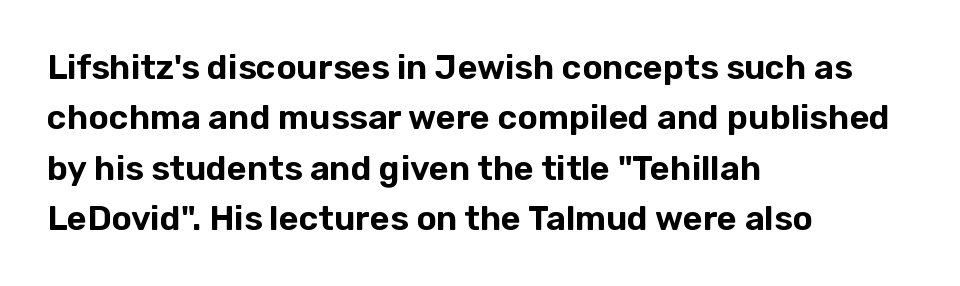
{"serif": "no", "italic": "no", "width": "normal", "stroke_contrast": "low", "x_height": "medium", "monospaced": "no", "underline": "no", "align": "left", "line_spacing": "normal", "line_spacing_ratio": 1.48, "letter_spacing": "normal", "letter_spacing_em": 0.0, "glyph_px": 34}
